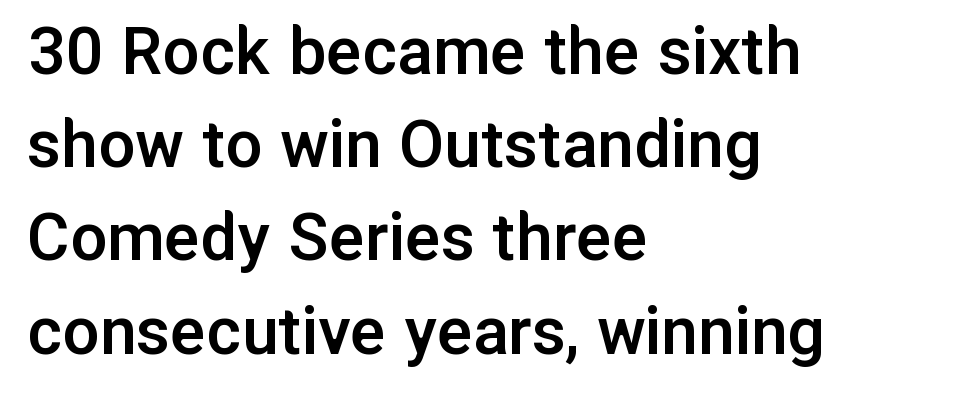
The image shows 74 px semibold sans-serif type, upright; set left-aligned, normal line spacing (1.26x), normal letter spacing, not underlined; low stroke contrast and a medium x-height.
